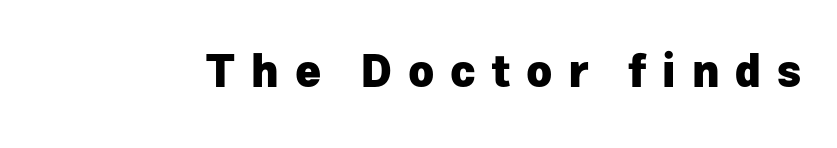
The image shows 44 px heavy sans-serif type, upright; set unusually wide letter spacing (+0.36 em), not underlined; low stroke contrast and a medium x-height.
